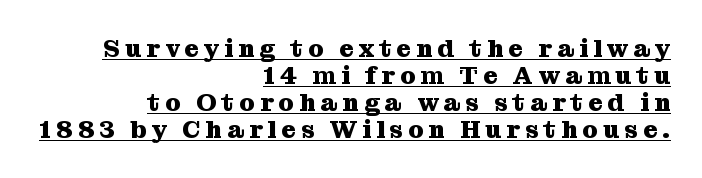
Q: Is the text bold? A: Yes.
Q: Is the text italic (slanted)? A: No, it is upright.
Q: Is the text underlined? A: Yes.
Q: How is the paragraph aligned? A: Right-aligned.
Q: Is the spacing between letters normal or unusually wide? A: Unusually wide.
Q: Is the spacing between lines tight, normal or loose? A: Tight.
